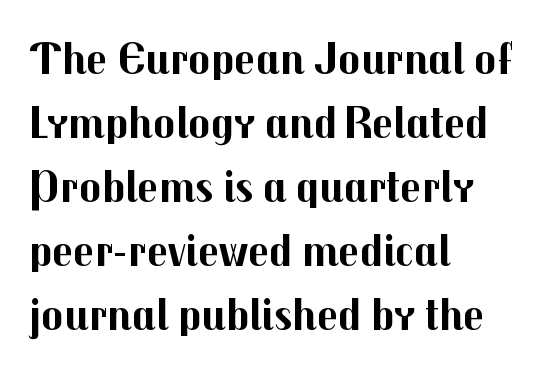
The image shows 46 px bold sans-serif type, upright; set left-aligned, normal line spacing (1.39x), normal letter spacing, not underlined; medium stroke contrast and a medium x-height.
